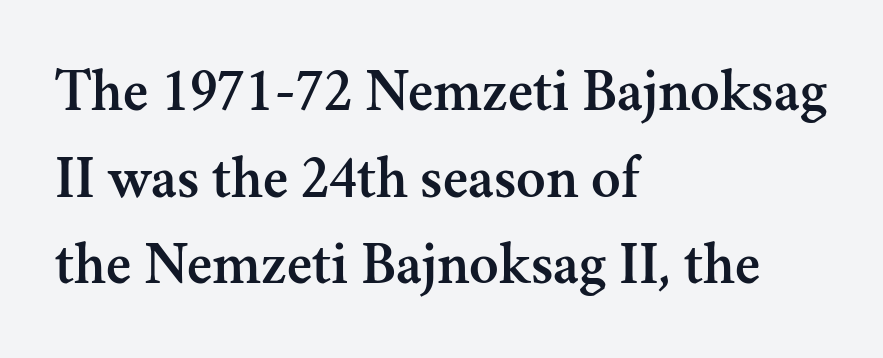
The image shows 61 px serif type, upright; set left-aligned, normal line spacing (1.42x), normal letter spacing, not underlined; medium stroke contrast and a small x-height.
